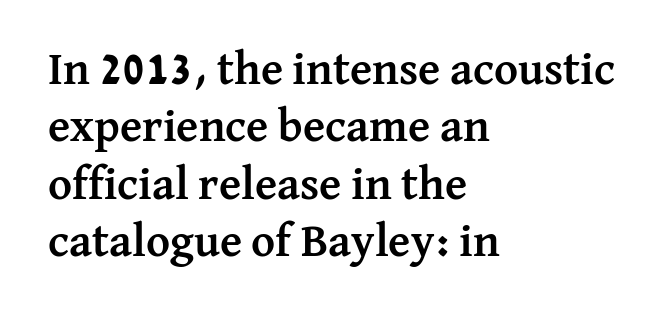
{"serif": "yes", "italic": "no", "bold": "yes", "weight": "semibold", "width": "normal", "stroke_contrast": "medium", "x_height": "medium", "monospaced": "no", "underline": "no", "align": "left", "line_spacing": "normal", "line_spacing_ratio": 1.25, "letter_spacing": "normal", "letter_spacing_em": 0.0, "glyph_px": 46}
